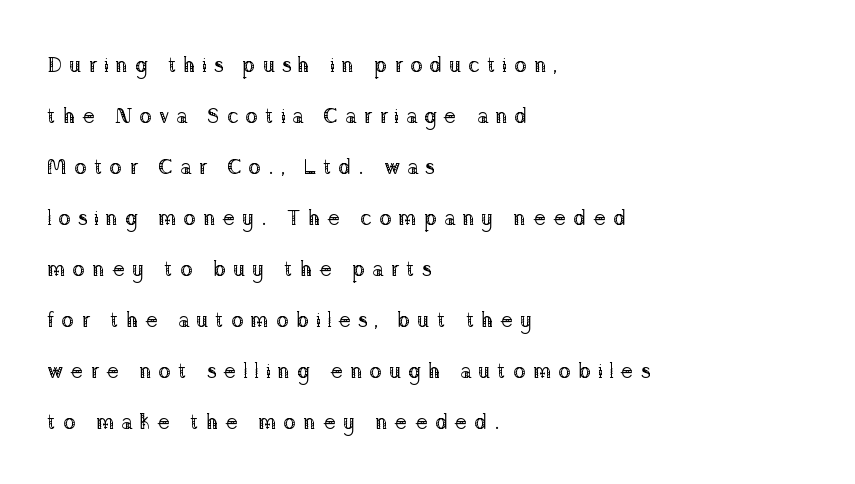
Quick note: underline off. Compared with a typical body face, this is equally light or lighter still. These lines were composed using upright roman letters. The lines are spread far apart with generous leading. The ragged edge is on the right, which tells us the setting is flush left.
